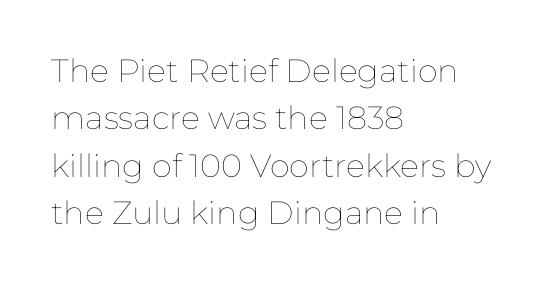
Here the glyphs are tracked normally, forming tight word shapes. Vertically, the passage feels balanced, rows spaced as you'd expect. Proportional: the letters do not fall into vertical columns. The letters stand upright; this is a roman face. Vertical stems look standard width or narrower in stroke.
